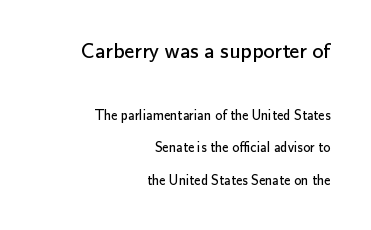
Q: Is the text bold? A: No.
Q: Is the text italic (slanted)? A: No, it is upright.
Q: Is the text underlined? A: No.
Q: How is the paragraph aligned? A: Right-aligned.
Q: Is the spacing between letters normal or unusually wide? A: Normal.
Q: Is the spacing between lines tight, normal or loose? A: Loose.
Q: Which block of text is set in a larger size, the first (top) or the second (bottom)? A: The first (top) one.
